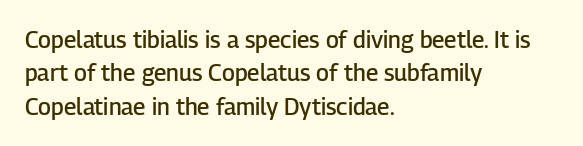
Q: Is the text bold? A: Semi-bold.
Q: Is the text italic (slanted)? A: No, it is upright.
Q: Is the text underlined? A: No.
Q: How is the paragraph aligned? A: Left-aligned.
Q: Is the spacing between letters normal or unusually wide? A: Normal.
Q: Is the spacing between lines tight, normal or loose? A: Normal.
